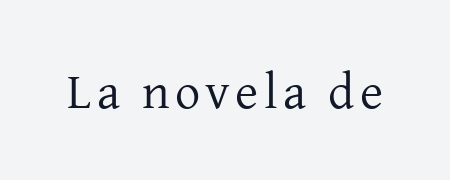
{"serif": "yes", "italic": "no", "bold": "no", "weight": "regular", "width": "normal", "stroke_contrast": "low", "x_height": "medium", "monospaced": "no", "underline": "no", "glyph_px": 50}
